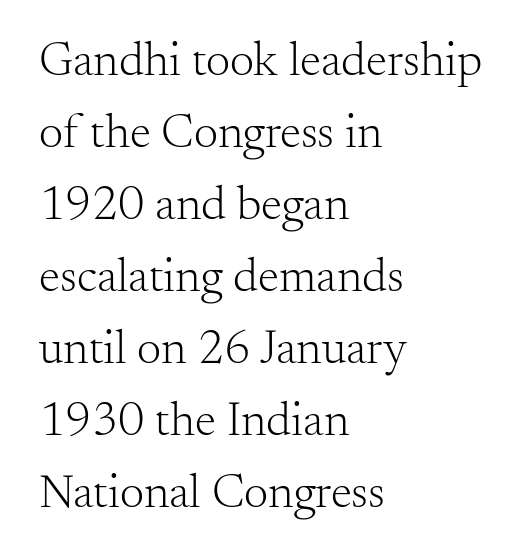
{"serif": "yes", "italic": "no", "bold": "no", "weight": "light", "width": "normal", "stroke_contrast": "medium", "x_height": "small", "monospaced": "no", "underline": "no", "align": "left", "line_spacing": "normal", "line_spacing_ratio": 1.5, "letter_spacing": "normal", "letter_spacing_em": 0.0, "glyph_px": 48}
